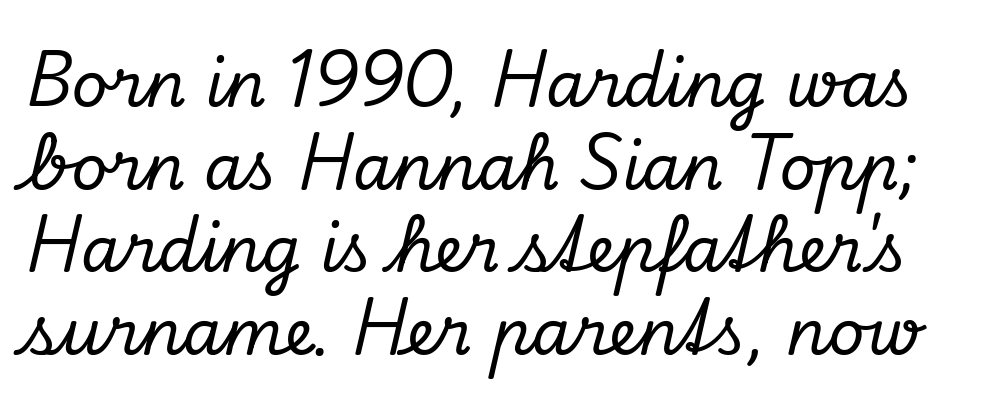
The image shows 63 px serif type, italic (leaning right); set normal line spacing (1.31x), normal letter spacing, not underlined; low stroke contrast and a small x-height.
